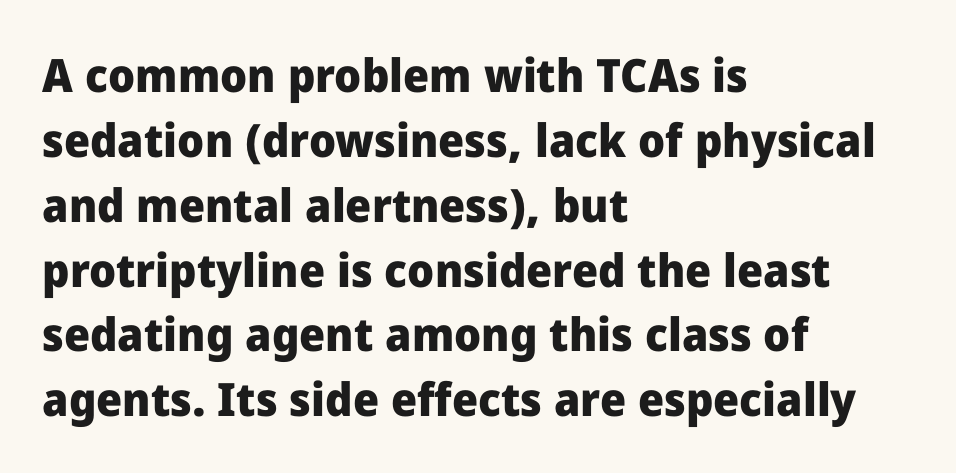
Q: Is the text bold? A: Yes.
Q: Is the text italic (slanted)? A: No, it is upright.
Q: Is the typeface a serif or a sans-serif typeface? A: Sans-serif.
Q: Is the text underlined? A: No.
Q: How is the paragraph aligned? A: Left-aligned.
Q: Is the spacing between letters normal or unusually wide? A: Normal.
Q: Is the spacing between lines tight, normal or loose? A: Normal.
Q: Width (condensed, normal, or wide)? A: Normal.
Q: Stroke contrast? A: Low.
Q: x-height? A: Medium.
Q: Monospaced? A: No.
